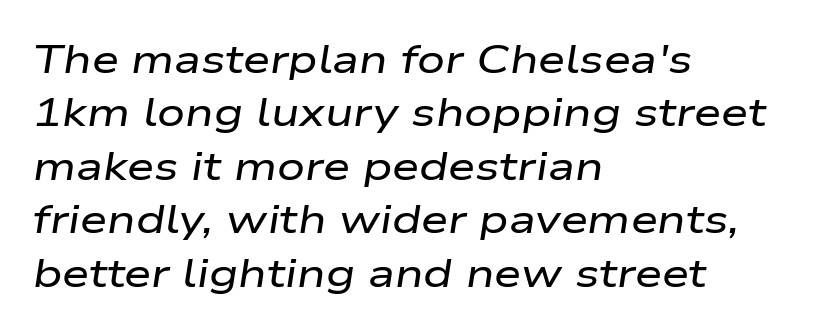
The image shows 39 px wide type, italic (leaning right); set left-aligned, normal line spacing (1.37x), normal letter spacing, not underlined; low stroke contrast and a medium x-height.
